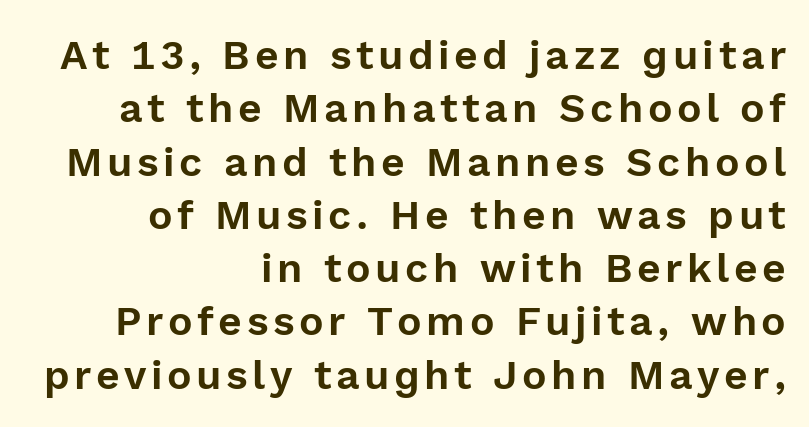
Q: Is the text italic (slanted)? A: No, it is upright.
Q: Is the typeface a serif or a sans-serif typeface? A: Sans-serif.
Q: Is the text underlined? A: No.
Q: How is the paragraph aligned? A: Right-aligned.
Q: Is the spacing between lines tight, normal or loose? A: Normal.
Q: Width (condensed, normal, or wide)? A: Normal.
Q: x-height? A: Medium.
Q: Monospaced? A: No.
